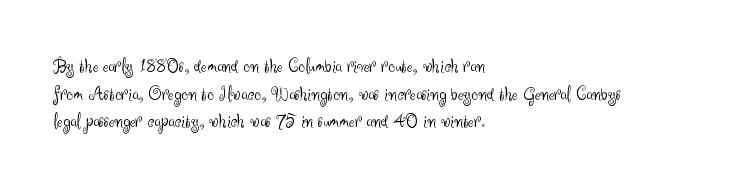
{"italic": "no", "bold": "no", "underline": "no", "align": "left", "line_spacing": "normal", "line_spacing_ratio": 1.32, "letter_spacing": "normal", "letter_spacing_em": 0.0, "glyph_px": 21}
